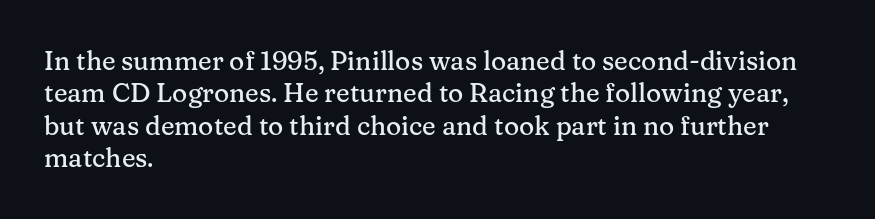
Q: Is the text italic (slanted)? A: No, it is upright.
Q: Is the text underlined? A: No.
Q: How is the paragraph aligned? A: Left-aligned.
Q: Is the spacing between letters normal or unusually wide? A: Normal.
Q: Is the spacing between lines tight, normal or loose? A: Normal.
